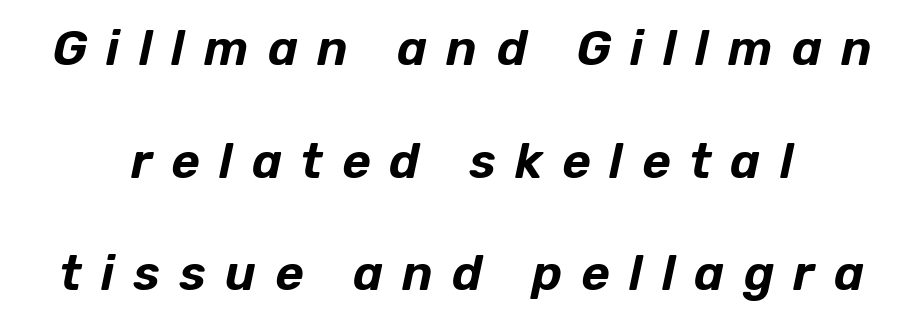
{"italic": "yes", "lean": "right", "slant_degrees": 12, "width": "normal", "stroke_contrast": "low", "x_height": "medium", "monospaced": "no", "underline": "no", "line_spacing": "loose", "line_spacing_ratio": 2.3, "letter_spacing": "wide", "letter_spacing_em": 0.39, "glyph_px": 49}
